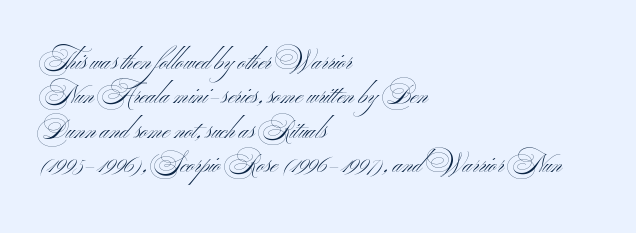
The image shows 25 px text type; set left-aligned, normal line spacing (1.38x), normal letter spacing, not underlined.
